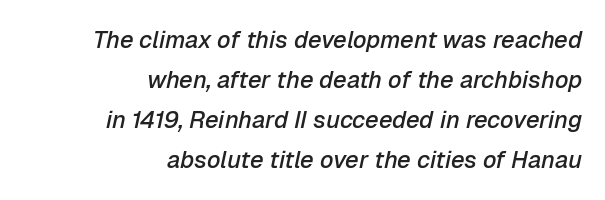
{"italic": "yes", "lean": "right", "slant_degrees": 12, "bold": "semi", "underline": "no", "align": "right", "line_spacing": "normal", "line_spacing_ratio": 1.67, "letter_spacing": "normal", "letter_spacing_em": 0.0, "glyph_px": 24}
